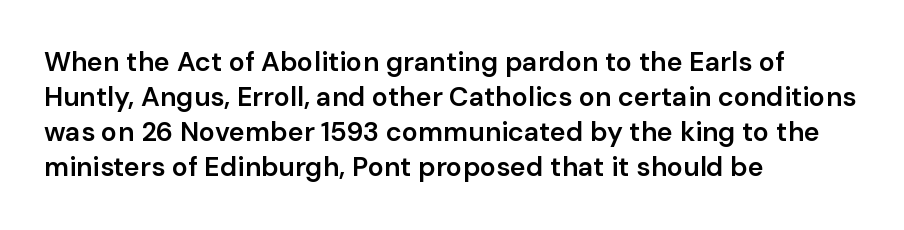
{"italic": "no", "bold": "semi", "underline": "no", "align": "left", "line_spacing": "normal", "line_spacing_ratio": 1.3, "letter_spacing": "normal", "letter_spacing_em": 0.0, "glyph_px": 27}
